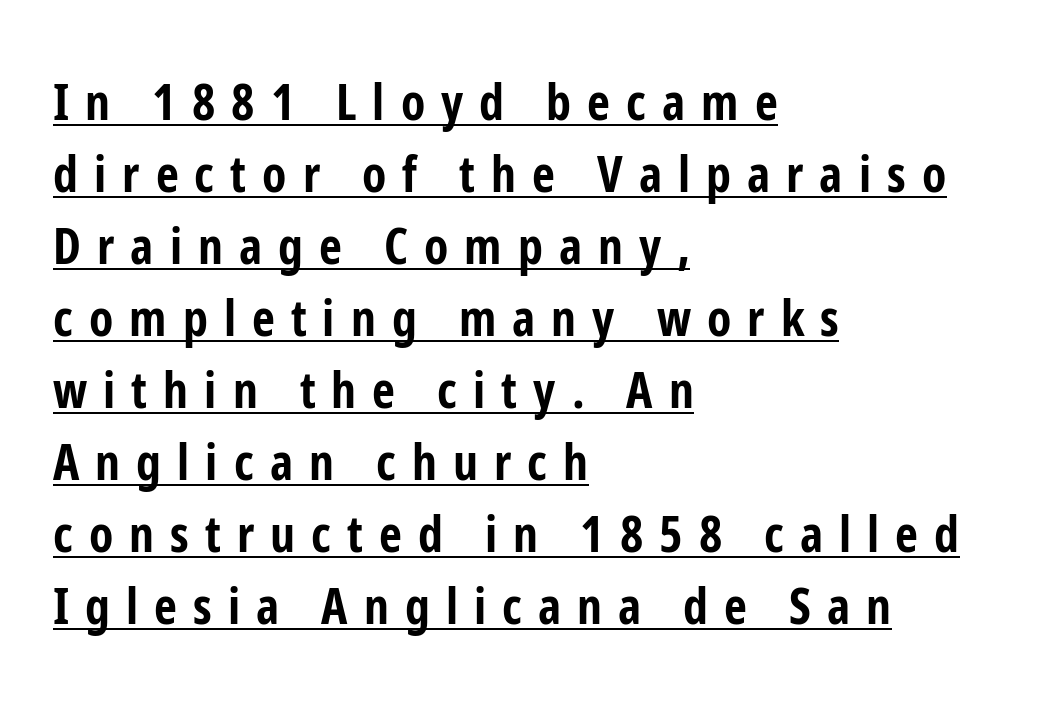
Proportional: the letters do not fall into vertical columns. The ragged edge is on the right, which tells us the setting is flush left. This is roman type, the default non-slanted kind. Serif or sans? Sans — the stroke terminals are bare.
